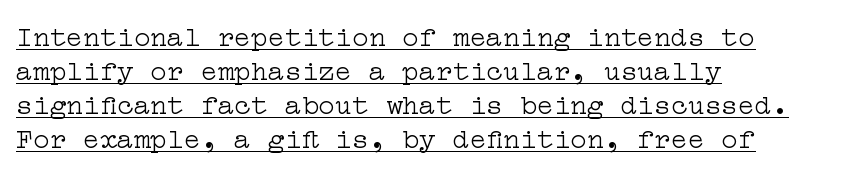
The image shows 28 px light, wide serif type, upright; set left-aligned, line spacing 1.22x, normal letter spacing, underlined; low stroke contrast and a medium x-height.
